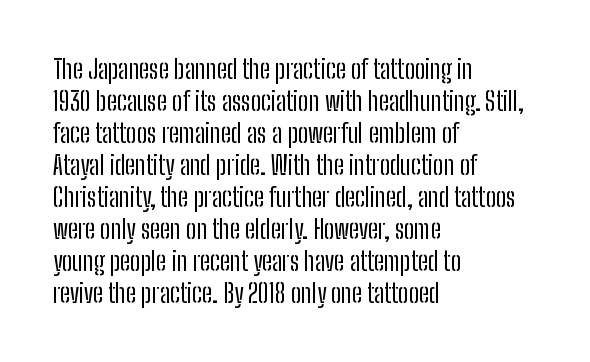
The passage shown is not underscored anywhere. Words appear dense and cohesive because spacing is normal. Alignment: flush left. Unlike italic type, these characters show no tilt at all.
